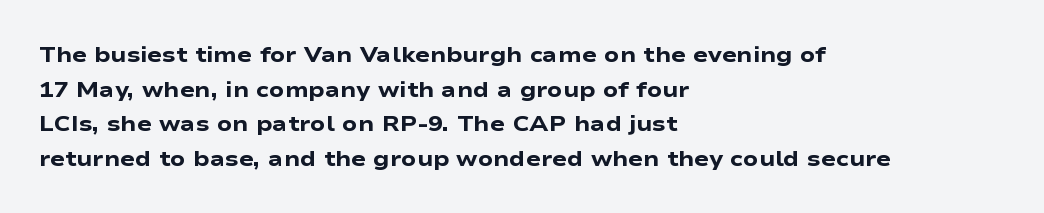
The image shows 22 px bold type, upright; set left-aligned, normal line spacing (1.57x), normal letter spacing, not underlined.
